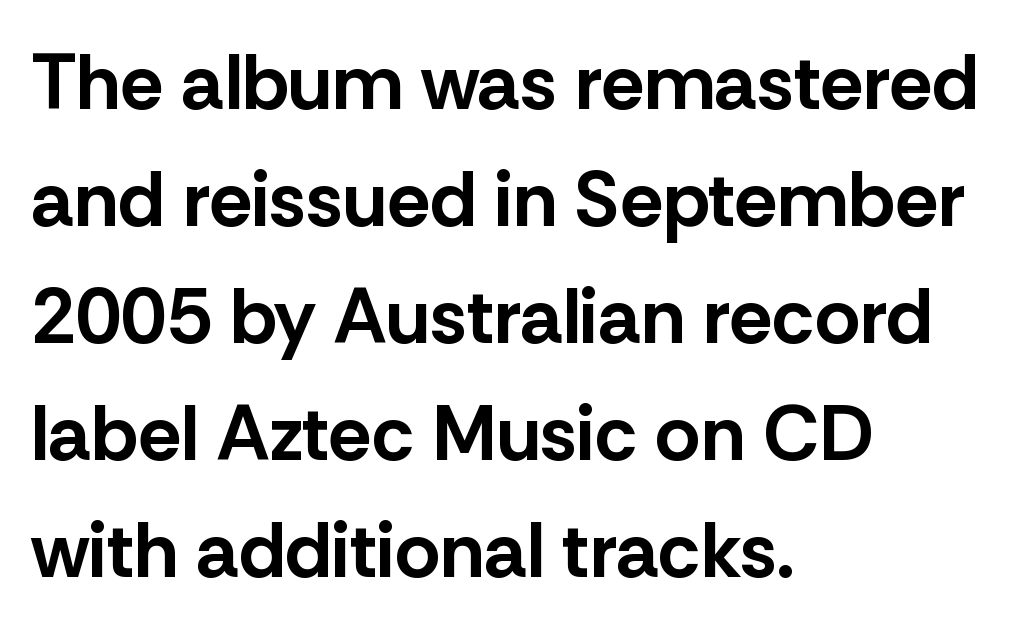
No word sits above an underline. A student would call this left alignment; a typographer would say flush left, rag right. Italic? Not at all — the glyphs are vertical. A sans-serif font was chosen for this passage. The letters sit at their default tracking, neither squeezed nor spread.
